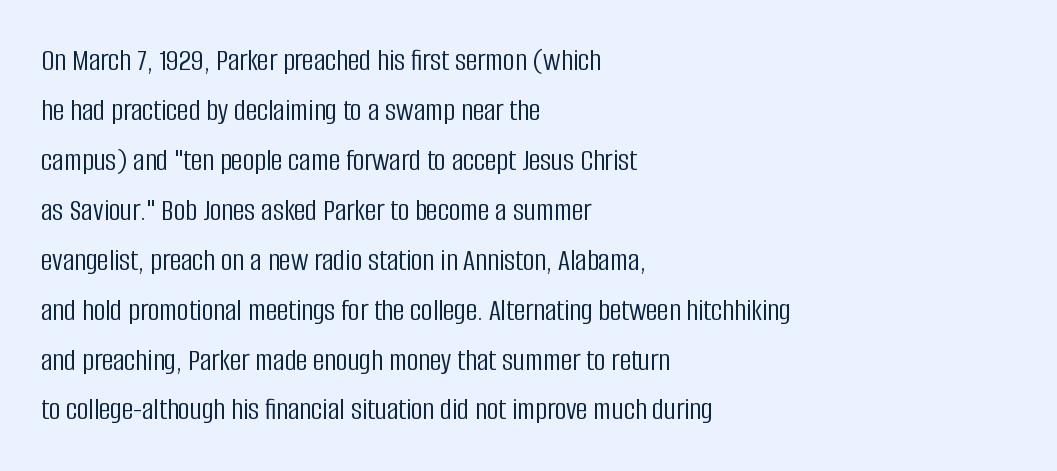
Posture: vertical. In terms of leading, this rendering sits right in the middle. These lines stack with their left ends in a neat column. Just letters on the line, the space beneath them empty.
